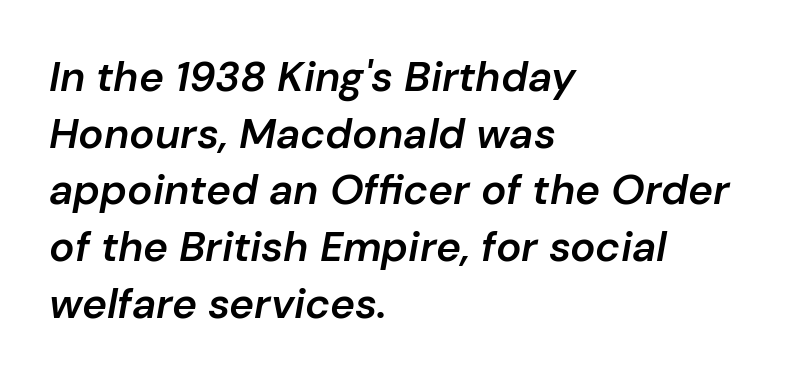
The image shows 42 px semibold type, italic (leaning right); set left-aligned, normal line spacing (1.35x), normal letter spacing, not underlined; low stroke contrast and a medium x-height.
